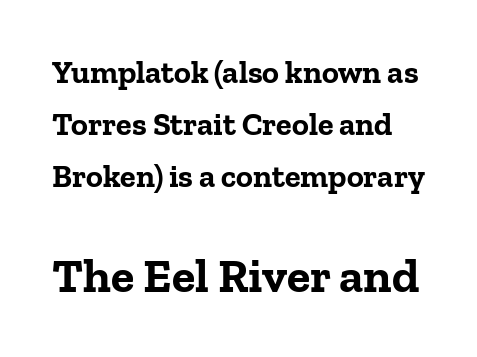
Decoration check: the copy has no underline. The letterforms sit shoulder to shoulder at normal distance. The type family on display is of the serif kind. The glyphs have the mass of a bold cut. Reading top to bottom, the characters get bigger at the block break. Is this a fixed-width face? No — the glyphs have proportional, varying widths.
